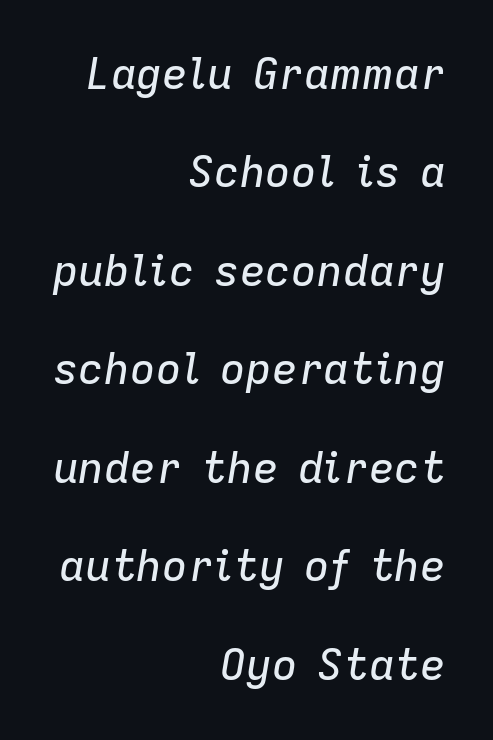
{"italic": "yes", "lean": "right", "slant_degrees": 9, "width": "normal", "stroke_contrast": "low", "x_height": "medium", "monospaced": "no", "underline": "no", "align": "right", "line_spacing": "loose", "line_spacing_ratio": 2.29, "letter_spacing": "normal", "letter_spacing_em": 0.0, "glyph_px": 43}
